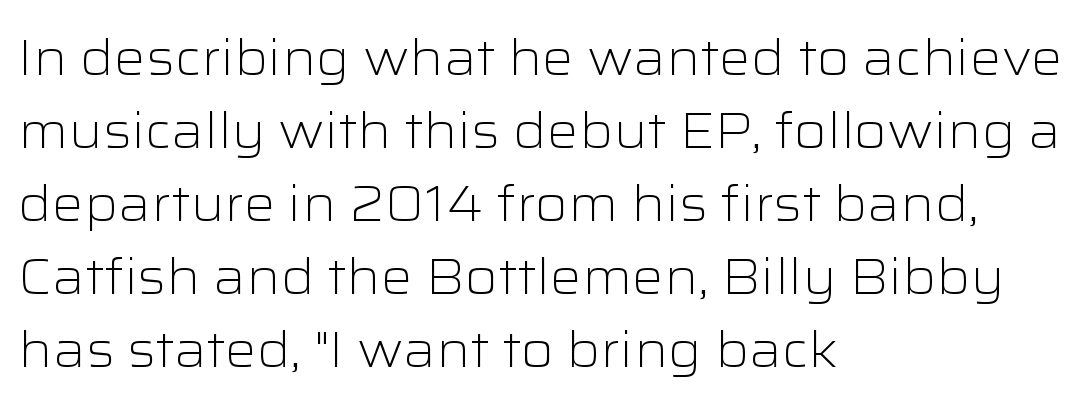
{"serif": "no", "italic": "no", "bold": "no", "weight": "light", "width": "wide", "stroke_contrast": "low", "x_height": "medium", "monospaced": "no", "underline": "no", "align": "left", "line_spacing": "normal", "line_spacing_ratio": 1.46, "letter_spacing": "normal", "letter_spacing_em": 0.0, "glyph_px": 50}
